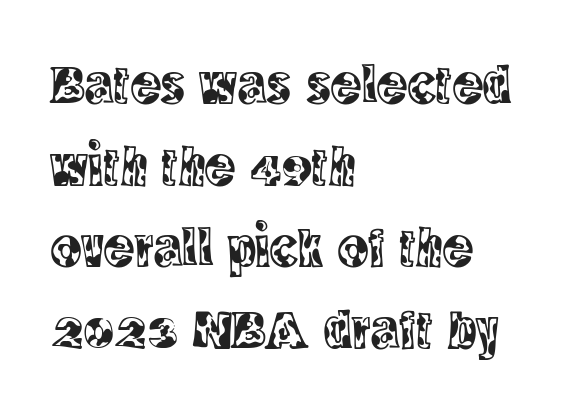
Q: Is the text italic (slanted)? A: No, it is upright.
Q: Is the typeface a serif or a sans-serif typeface? A: Serif.
Q: Is the text underlined? A: No.
Q: How is the paragraph aligned? A: Left-aligned.
Q: Is the spacing between letters normal or unusually wide? A: Normal.
Q: Is the spacing between lines tight, normal or loose? A: Normal.
Q: Width (condensed, normal, or wide)? A: Condensed.
Q: x-height? A: Large.
Q: Monospaced? A: No.
